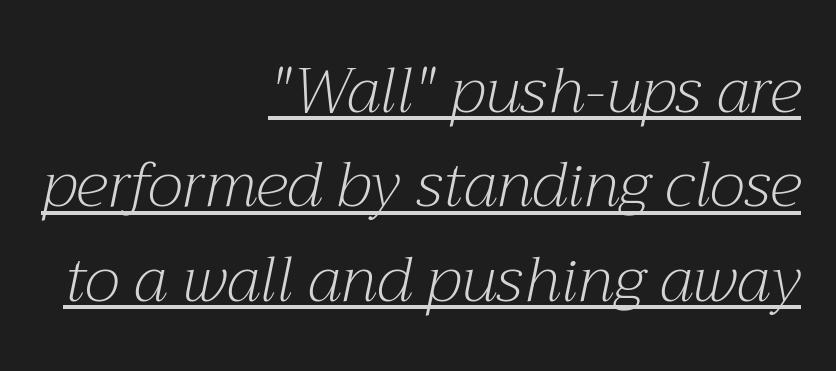
{"serif": "yes", "italic": "yes", "lean": "right", "slant_degrees": 12, "bold": "no", "weight": "light", "width": "normal", "stroke_contrast": "medium", "x_height": "medium", "monospaced": "no", "underline": "yes", "align": "right", "line_spacing": "normal", "line_spacing_ratio": 1.5, "letter_spacing": "normal", "letter_spacing_em": 0.0, "glyph_px": 63}
